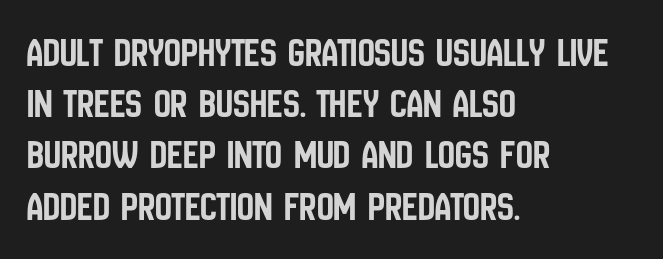
The image shows 42 px condensed sans-serif type, upright; set left-aligned, line spacing 1.22x, normal letter spacing, not underlined; low stroke contrast and a large x-height.
